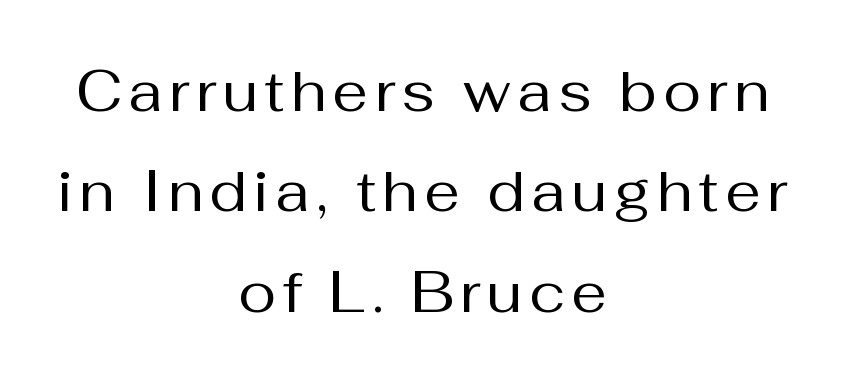
The image shows 57 px regular-weight sans-serif type, upright; set centered, line spacing 1.76x, not underlined; medium stroke contrast and a medium x-height.
